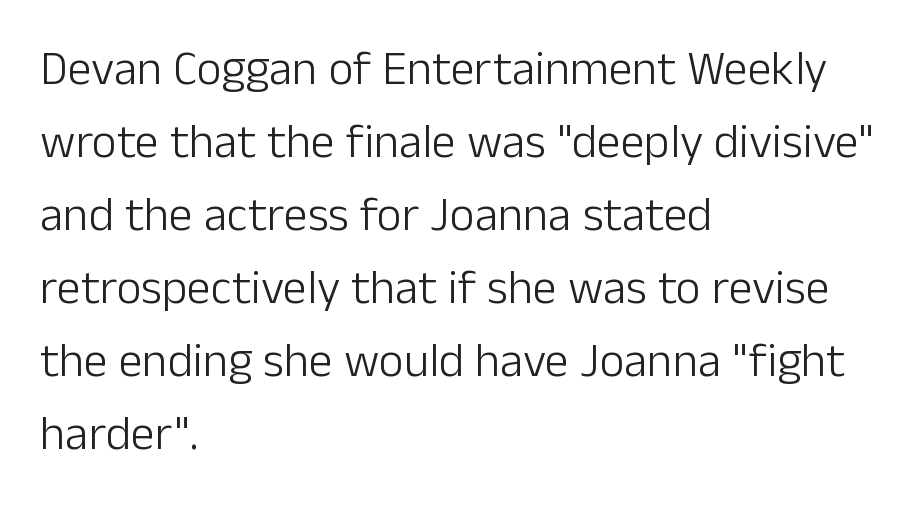
The image shows 48 px light sans-serif type, upright; set left-aligned, normal line spacing (1.52x), normal letter spacing, not underlined; low stroke contrast and a medium x-height.
